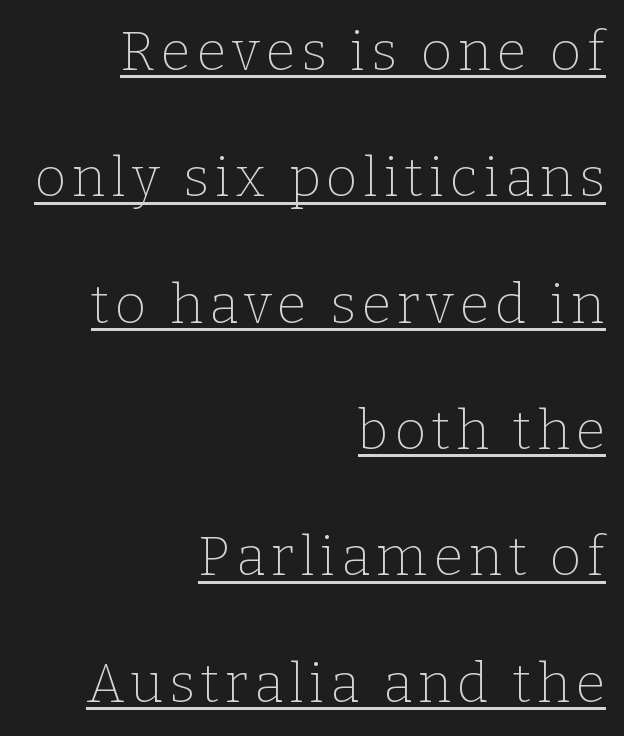
{"serif": "yes", "italic": "no", "bold": "no", "weight": "thin", "width": "normal", "stroke_contrast": "low", "x_height": "medium", "monospaced": "no", "underline": "yes", "align": "right", "line_spacing": "loose", "line_spacing_ratio": 2.34, "glyph_px": 54}
